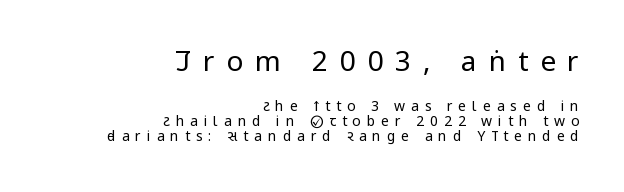
Q: Is the text bold? A: No.
Q: Is the text italic (slanted)? A: No, it is upright.
Q: Is the typeface a serif or a sans-serif typeface? A: Sans-serif.
Q: Is the text underlined? A: No.
Q: How is the paragraph aligned? A: Right-aligned.
Q: Is the spacing between letters normal or unusually wide? A: Unusually wide.
Q: Is the spacing between lines tight, normal or loose? A: Tight.
Q: Which block of text is set in a larger size, the first (top) or the second (bottom)? A: The first (top) one.
Q: Width (condensed, normal, or wide)? A: Condensed.
Q: Stroke contrast? A: Low.
Q: x-height? A: Large.
Q: Monospaced? A: No.
